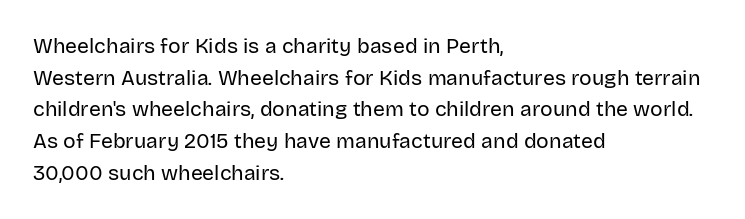
Style check: upright. Leftover space on each line is placed entirely after the last word. The rows are spaced the way most documents space them. The font is comparable to plain body text, perhaps lighter. Honestly, there is no underline to notice here at all. Nobody touched the tracking dial on this one.
